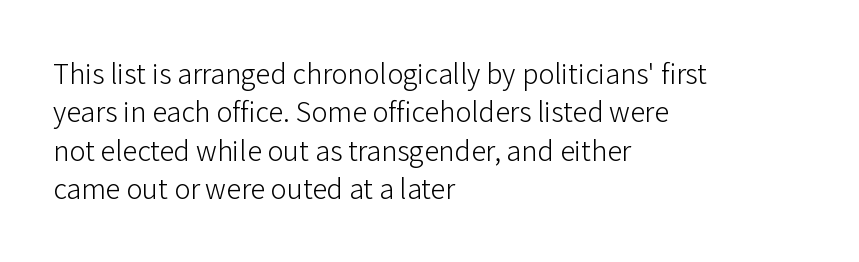
The image shows 30 px light sans-serif type, upright; set left-aligned, normal line spacing (1.28x), normal letter spacing, not underlined; low stroke contrast and a medium x-height.
